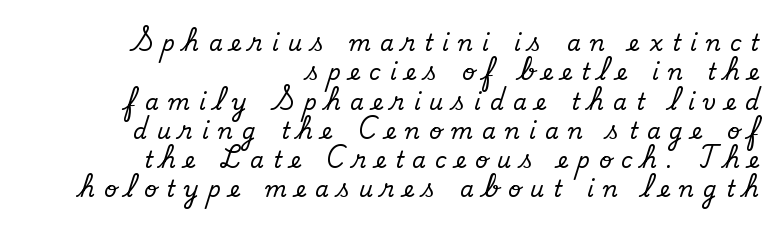
There is plenty of visible air inserted between adjacent glyphs. Is the stroke heavy? The answer is a plain regular-or-lighter. This rendering features lettering with no underline. Line ends are locked; line starts wander. This sample keeps an unexceptional amount of space between lines.
